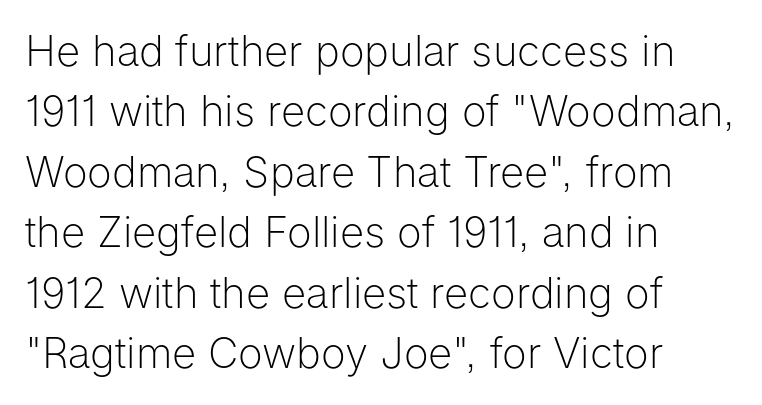
Q: Is the text bold? A: No.
Q: Is the text italic (slanted)? A: No, it is upright.
Q: Is the typeface a serif or a sans-serif typeface? A: Sans-serif.
Q: Is the text underlined? A: No.
Q: How is the paragraph aligned? A: Left-aligned.
Q: Is the spacing between letters normal or unusually wide? A: Normal.
Q: Is the spacing between lines tight, normal or loose? A: Normal.
Q: Width (condensed, normal, or wide)? A: Normal.
Q: Stroke contrast? A: Low.
Q: x-height? A: Medium.
Q: Monospaced? A: No.
